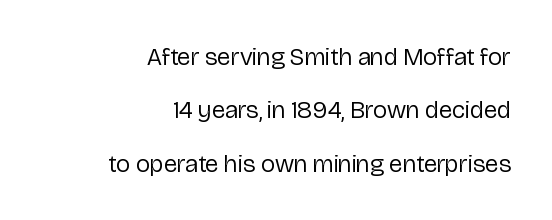
Nobody drew a line under any word here. Students, observe: this is what heavily led, spacious text looks like. The font is comparable to plain body text, perhaps lighter. These lines were composed using upright roman letters. Visually the block forms a straight wall on the right and a jagged coastline on the left.
